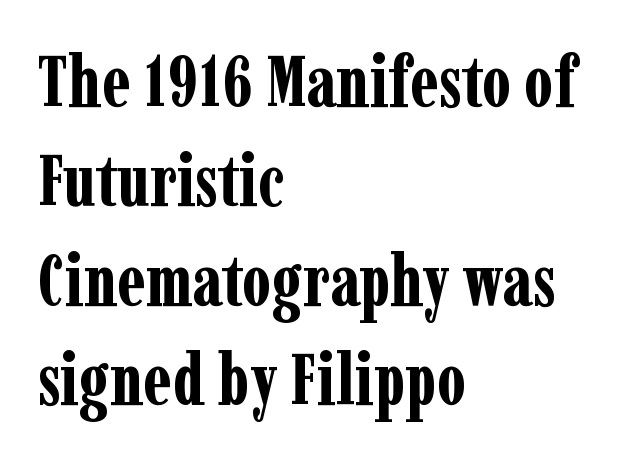
{"serif": "yes", "italic": "no", "bold": "yes", "weight": "bold", "width": "condensed", "stroke_contrast": "low", "x_height": "medium", "monospaced": "no", "underline": "no", "align": "left", "line_spacing": "normal", "line_spacing_ratio": 1.4, "letter_spacing": "normal", "letter_spacing_em": 0.0, "glyph_px": 71}
